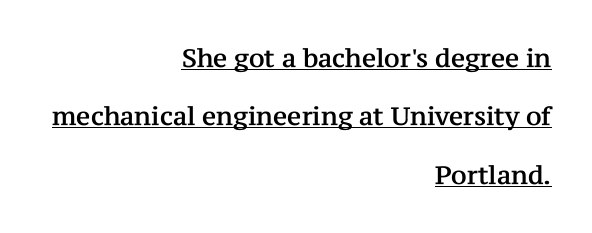
Q: Is the text italic (slanted)? A: No, it is upright.
Q: Is the text underlined? A: Yes.
Q: How is the paragraph aligned? A: Right-aligned.
Q: Is the spacing between letters normal or unusually wide? A: Normal.
Q: Is the spacing between lines tight, normal or loose? A: Loose.
